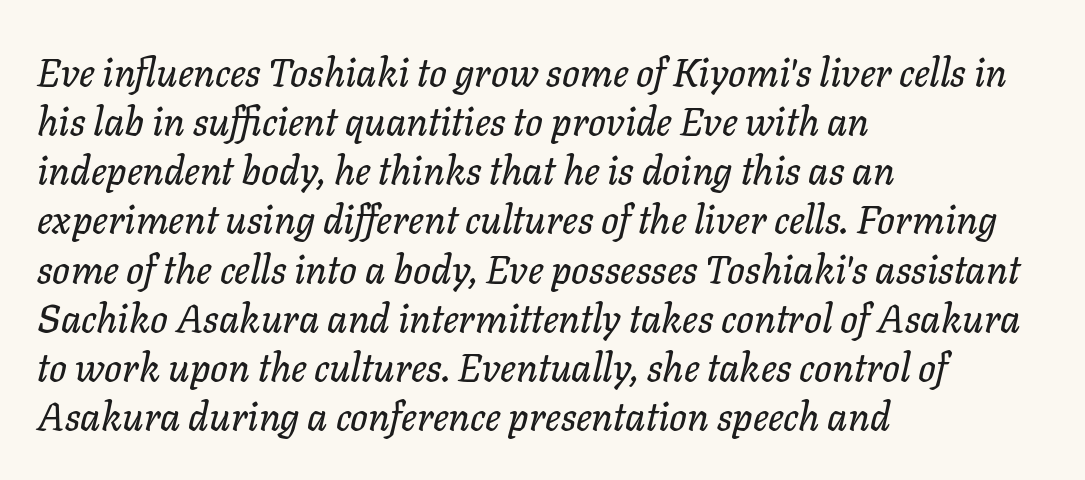
Glyph-to-glyph distance matches everyday printed text. The line-height multiplier appears to be the usual default. The passage shown is typed in a proportional face where columns would drift. The rendering anchors every line to the left-hand side.
